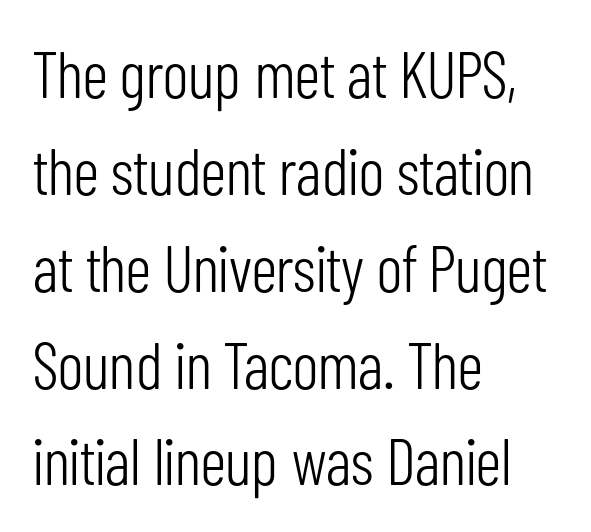
Glyph-to-glyph distance matches everyday printed text. Posture: vertical. Reading down the column, the eye jumps a familiar distance to each next line. Descender tails drop into unmarked territory. Stems here are at most as thick as an everyday book face. A typesetter would call this proportional, since set widths differ per character.
